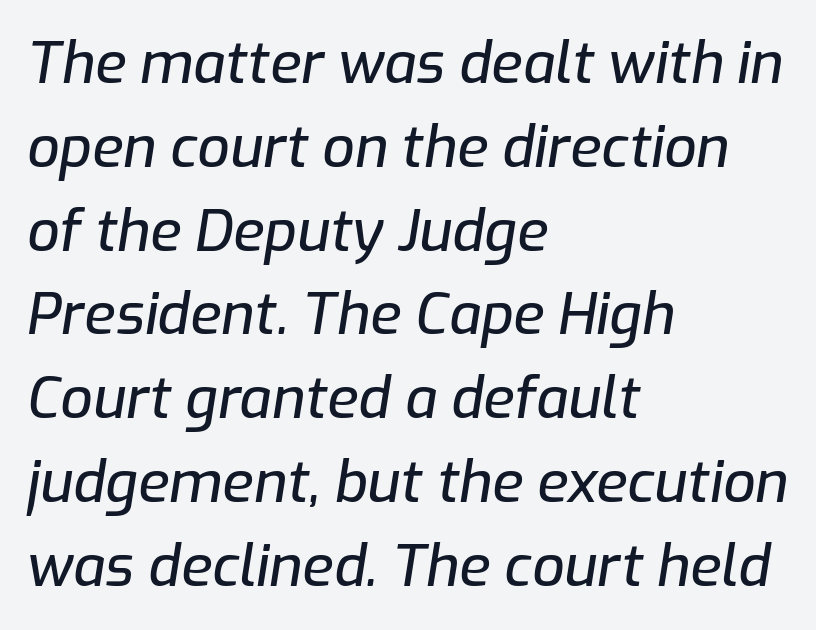
{"italic": "yes", "lean": "right", "slant_degrees": 9, "width": "normal", "stroke_contrast": "low", "x_height": "medium", "monospaced": "no", "underline": "no", "align": "left", "line_spacing": "normal", "line_spacing_ratio": 1.47, "letter_spacing": "normal", "letter_spacing_em": 0.0, "glyph_px": 57}
